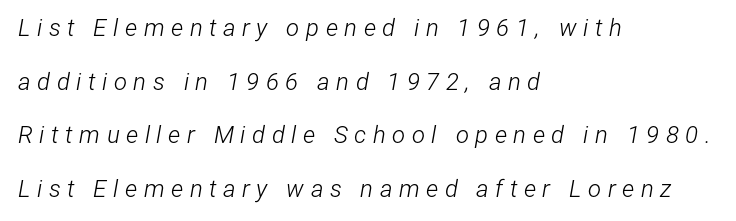
Q: Is the text bold? A: No.
Q: Is the text italic (slanted)? A: Yes, it leans right by about 12 degrees.
Q: Is the text underlined? A: No.
Q: How is the paragraph aligned? A: Left-aligned.
Q: Is the spacing between letters normal or unusually wide? A: Unusually wide.
Q: Is the spacing between lines tight, normal or loose? A: Loose.
